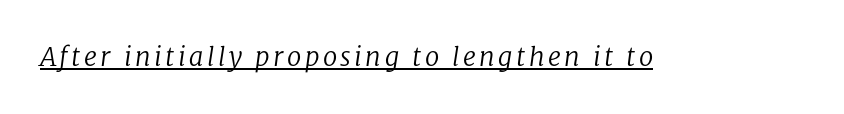
{"italic": "yes", "lean": "right", "slant_degrees": 8, "bold": "no", "underline": "yes", "glyph_px": 26}
